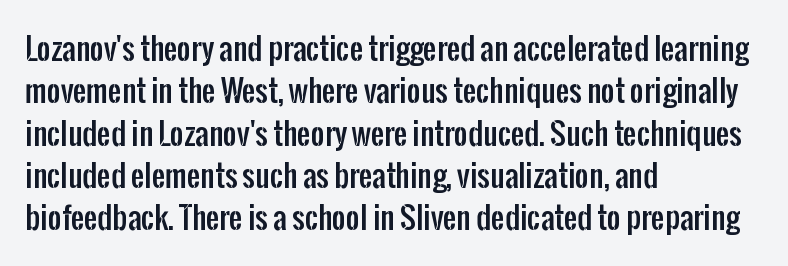
{"serif": "no", "italic": "no", "width": "condensed", "stroke_contrast": "low", "x_height": "medium", "monospaced": "no", "underline": "no", "align": "left", "line_spacing": "normal", "line_spacing_ratio": 1.41, "letter_spacing": "normal", "letter_spacing_em": 0.0, "glyph_px": 30}
